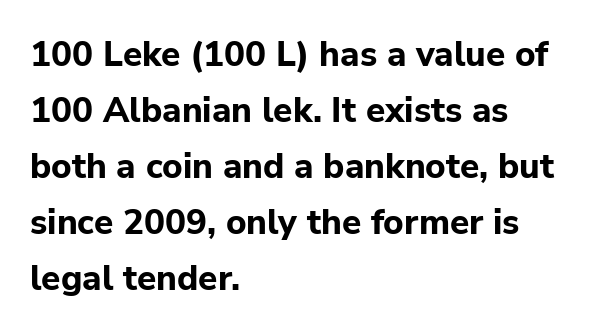
Every row of glyphs begins at an identical x-position on the left. It's the straight-up-and-down kind of type. Every letter is thick-stroked: bold, no question. The space beneath each line is pristine and unruled.
